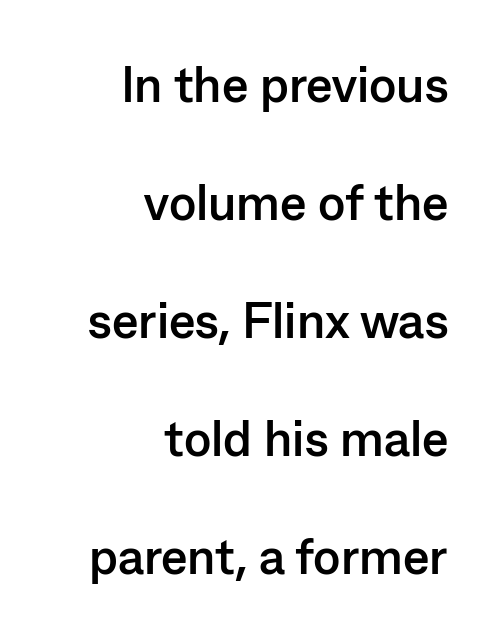
Q: Is the text bold? A: Yes.
Q: Is the text italic (slanted)? A: No, it is upright.
Q: Is the typeface a serif or a sans-serif typeface? A: Sans-serif.
Q: Is the text underlined? A: No.
Q: How is the paragraph aligned? A: Right-aligned.
Q: Is the spacing between letters normal or unusually wide? A: Normal.
Q: Is the spacing between lines tight, normal or loose? A: Loose.
Q: Width (condensed, normal, or wide)? A: Normal.
Q: Stroke contrast? A: Low.
Q: x-height? A: Medium.
Q: Monospaced? A: No.
